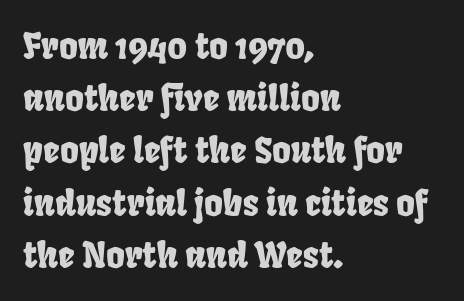
Q: Is the typeface a serif or a sans-serif typeface? A: Sans-serif.
Q: Is the text underlined? A: No.
Q: How is the paragraph aligned? A: Left-aligned.
Q: Is the spacing between letters normal or unusually wide? A: Normal.
Q: Is the spacing between lines tight, normal or loose? A: Normal.
Q: Width (condensed, normal, or wide)? A: Condensed.
Q: Stroke contrast? A: Low.
Q: x-height? A: Large.
Q: Monospaced? A: No.
